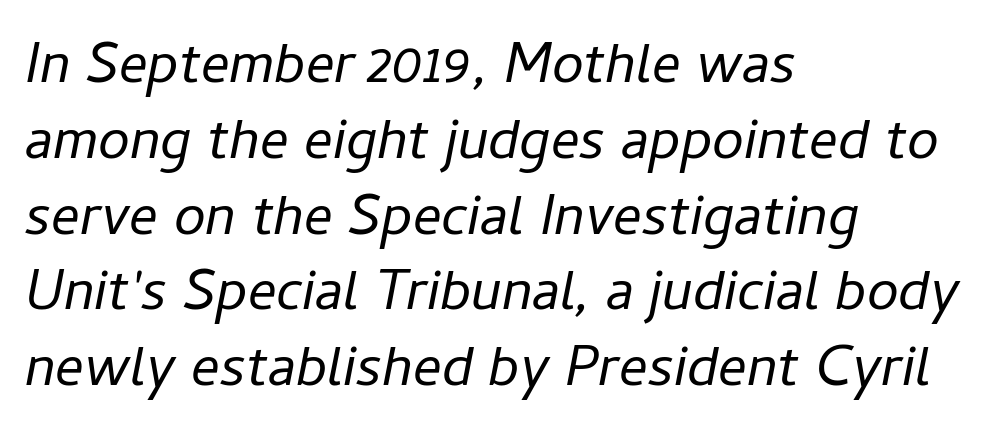
Horizontally, the lines are justified to the leading edge only. You can tell it's italic because the verticals aren't actually vertical. The rendering uses a moderate line-height, typical for paragraphs. The zone under the glyphs is completely vacant.
